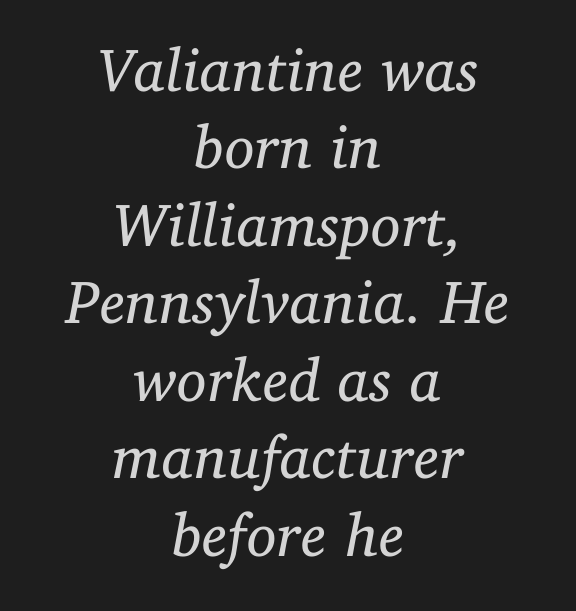
The image shows 61 px regular-weight serif type, italic (leaning right); set centered, normal line spacing (1.27x), normal letter spacing, not underlined; low stroke contrast and a medium x-height.
